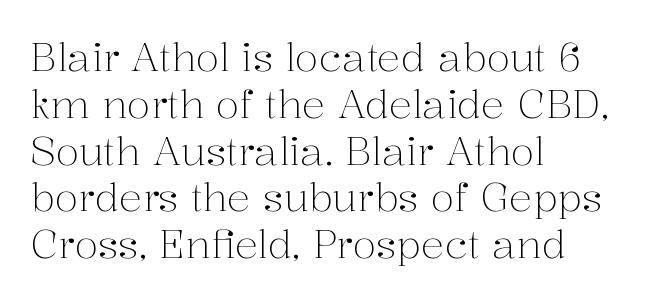
The image shows 39 px light serif type, upright; set left-aligned, line spacing 1.2x, normal letter spacing, not underlined; medium stroke contrast and a medium x-height.
